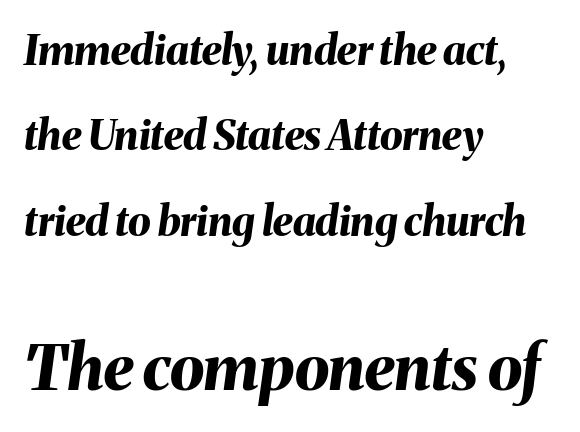
Clear beneath every line of the passage. The text block is weighted toward the left margin, trailing off unevenly rightward. Spacing verdict: proportional, widths tailored to each character. Set as a true bold cut, around the 700 mark. Top chunk: small. Bottom chunk: large.
